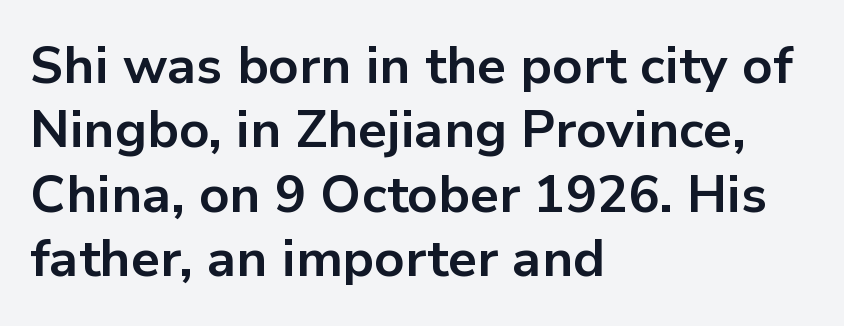
Q: Is the text bold? A: Yes.
Q: Is the text italic (slanted)? A: No, it is upright.
Q: Is the typeface a serif or a sans-serif typeface? A: Sans-serif.
Q: Is the text underlined? A: No.
Q: How is the paragraph aligned? A: Left-aligned.
Q: Is the spacing between letters normal or unusually wide? A: Normal.
Q: Width (condensed, normal, or wide)? A: Normal.
Q: Stroke contrast? A: Low.
Q: x-height? A: Medium.
Q: Monospaced? A: No.
